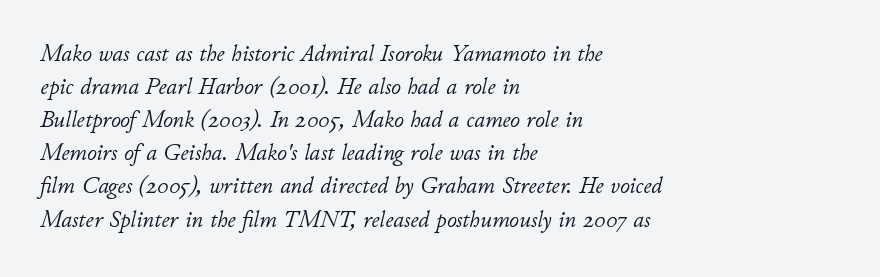
Q: Is the text bold? A: No.
Q: Is the text italic (slanted)? A: Yes, it leans right by about 11 degrees.
Q: Is the text underlined? A: No.
Q: How is the paragraph aligned? A: Left-aligned.
Q: Is the spacing between letters normal or unusually wide? A: Normal.
Q: Is the spacing between lines tight, normal or loose? A: Normal.
